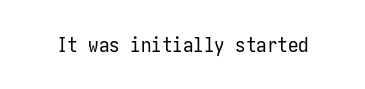
The image shows 21 px text type, upright; set normal letter spacing, not underlined.
